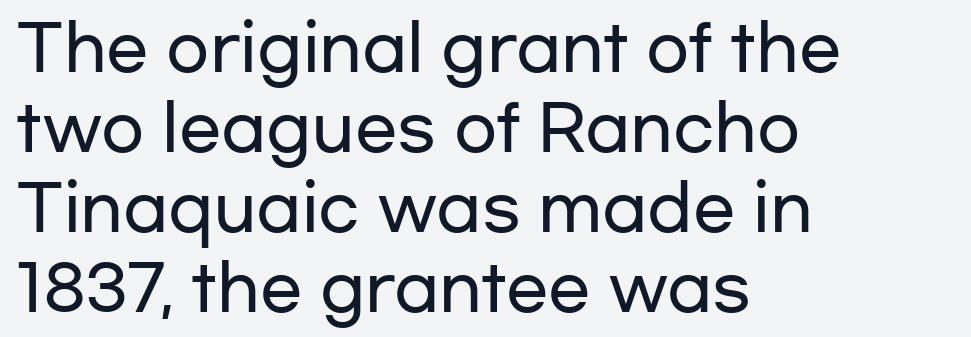
The lines are quadded left. The lettering stays uniformly vertical, giving the passage a roman look. Notice how descenders clear the ascenders below comfortably — that's standard leading. Spacing verdict: proportional, widths tailored to each character. The horizontal fit of the characters is conventional and even. Unlike a traditional serif, this face leaves its strokes unadorned.
